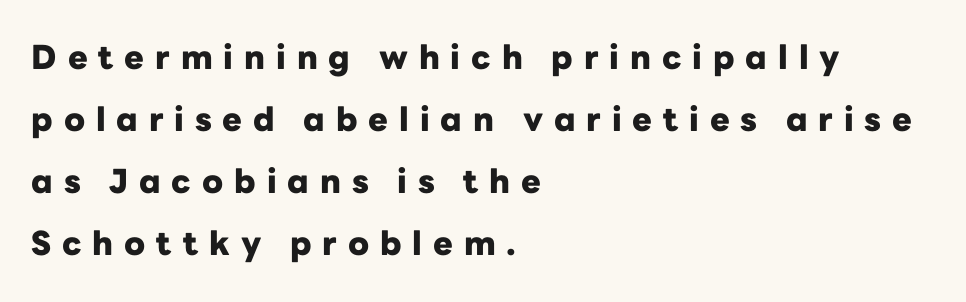
{"serif": "no", "italic": "no", "bold": "yes", "weight": "heavy", "width": "normal", "stroke_contrast": "low", "x_height": "medium", "monospaced": "no", "underline": "no", "align": "left", "line_spacing_ratio": 1.88, "letter_spacing": "wide", "letter_spacing_em": 0.33, "glyph_px": 33}
